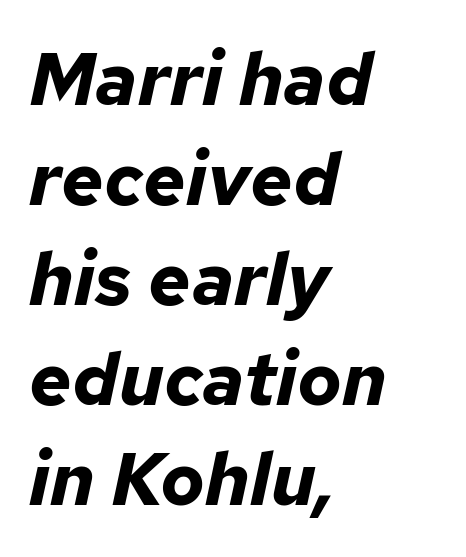
{"italic": "yes", "lean": "right", "slant_degrees": 12, "bold": "yes", "weight": "bold", "width": "normal", "stroke_contrast": "low", "x_height": "medium", "monospaced": "no", "underline": "no", "align": "left", "line_spacing": "normal", "line_spacing_ratio": 1.35, "letter_spacing": "normal", "letter_spacing_em": 0.0, "glyph_px": 74}
